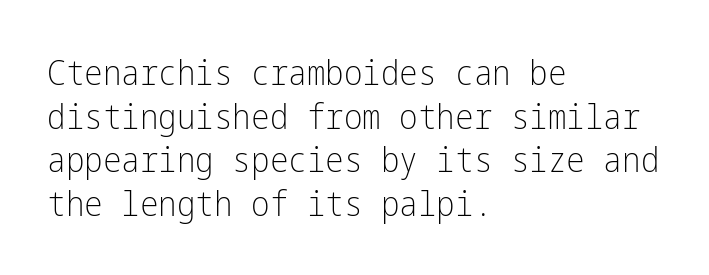
{"serif": "no", "italic": "no", "bold": "no", "weight": "light", "width": "condensed", "stroke_contrast": "low", "x_height": "medium", "underline": "no", "align": "left", "line_spacing": "normal", "line_spacing_ratio": 1.25, "letter_spacing": "normal", "letter_spacing_em": 0.0, "glyph_px": 35}
